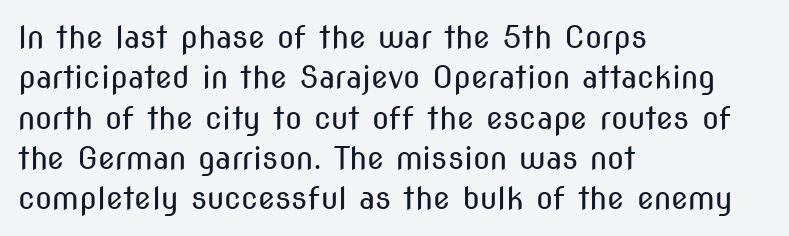
Q: Is the text bold? A: No.
Q: Is the text italic (slanted)? A: No, it is upright.
Q: Is the typeface a serif or a sans-serif typeface? A: Sans-serif.
Q: Is the text underlined? A: No.
Q: How is the paragraph aligned? A: Left-aligned.
Q: Is the spacing between letters normal or unusually wide? A: Normal.
Q: Is the spacing between lines tight, normal or loose? A: Normal.
Q: Width (condensed, normal, or wide)? A: Condensed.
Q: Stroke contrast? A: Medium.
Q: x-height? A: Medium.
Q: Monospaced? A: No.
